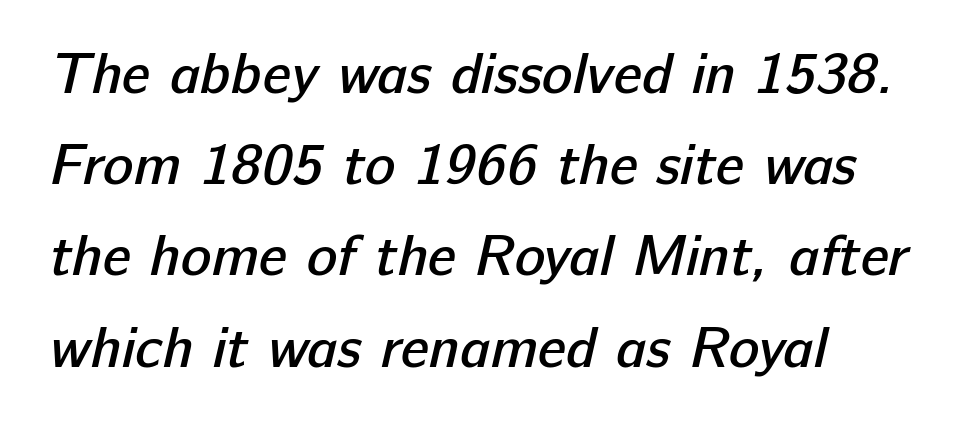
The image shows 57 px semibold sans-serif type; set left-aligned, normal line spacing (1.6x), normal letter spacing, not underlined; low stroke contrast and a medium x-height.
